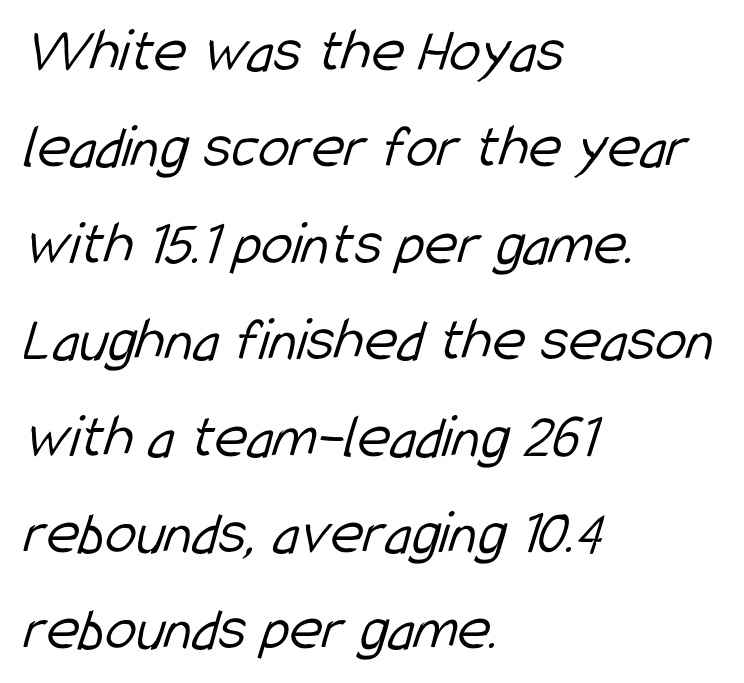
The image shows 63 px light, condensed sans-serif type; set left-aligned, normal line spacing (1.53x), normal letter spacing, not underlined; low stroke contrast and a medium x-height.
